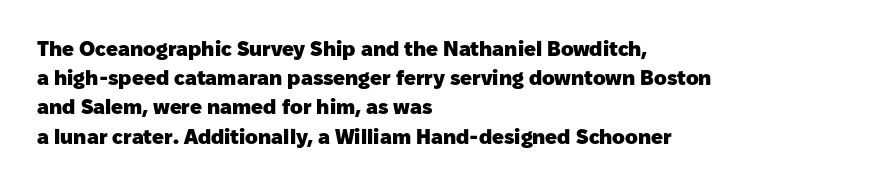
The image shows 21 px bold type, upright; set left-aligned, normal line spacing (1.39x), normal letter spacing, not underlined.
